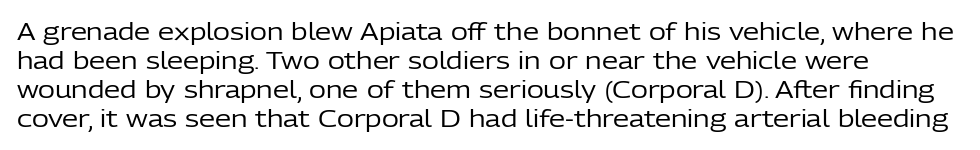
{"italic": "no", "bold": "no", "underline": "no", "line_spacing": "normal", "line_spacing_ratio": 1.26, "letter_spacing": "normal", "letter_spacing_em": 0.0, "glyph_px": 23}
